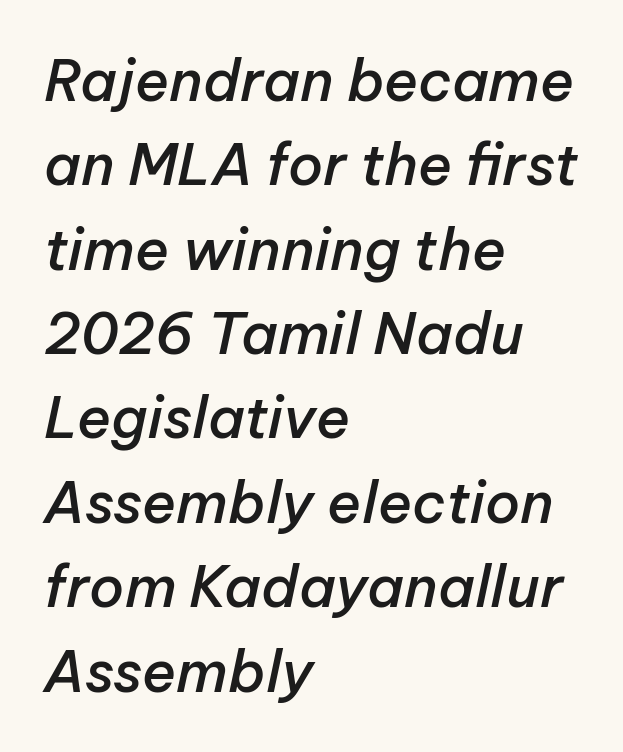
Style check: oblique. Layout note: lines flush left. Varying glyph widths throughout — classic text-font behaviour. The block of text has a typical density, with ordinary space between rows. The face used here is rendered with its standard letterfit. Descender tails drop into unmarked territory.
